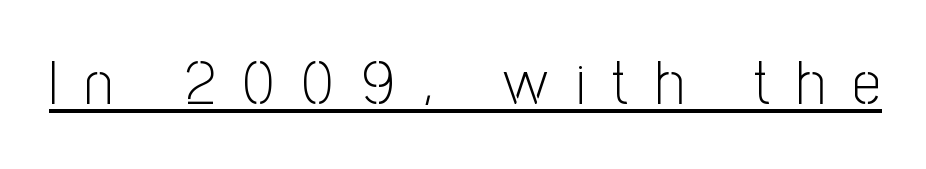
{"serif": "no", "italic": "no", "bold": "no", "weight": "light", "width": "condensed", "stroke_contrast": "low", "x_height": "medium", "monospaced": "no", "underline": "yes", "letter_spacing": "wide", "letter_spacing_em": 0.45, "glyph_px": 62}
